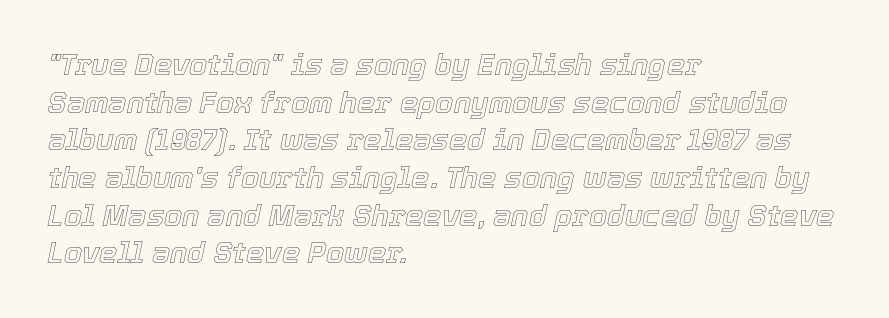
Q: Is the text italic (slanted)? A: Yes, it leans right by about 12 degrees.
Q: Is the text underlined? A: No.
Q: How is the paragraph aligned? A: Left-aligned.
Q: Is the spacing between letters normal or unusually wide? A: Normal.
Q: Is the spacing between lines tight, normal or loose? A: Normal.
Q: Width (condensed, normal, or wide)? A: Normal.
Q: x-height? A: Medium.
Q: Monospaced? A: No.
